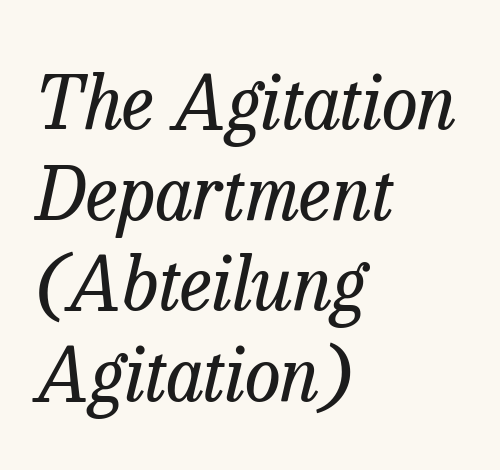
The image shows 73 px regular-weight serif type, italic (leaning right); set left-aligned, line spacing 1.24x, normal letter spacing, not underlined; low stroke contrast and a medium x-height.
